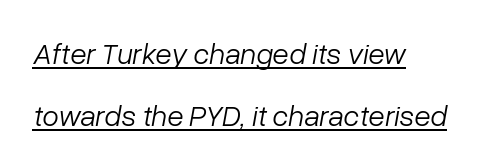
Q: Is the text bold? A: No.
Q: Is the text italic (slanted)? A: Yes, it leans right by about 10 degrees.
Q: Is the text underlined? A: Yes.
Q: How is the paragraph aligned? A: Left-aligned.
Q: Is the spacing between letters normal or unusually wide? A: Normal.
Q: Is the spacing between lines tight, normal or loose? A: Loose.
Q: Width (condensed, normal, or wide)? A: Normal.
Q: Stroke contrast? A: Low.
Q: x-height? A: Medium.
Q: Monospaced? A: No.
